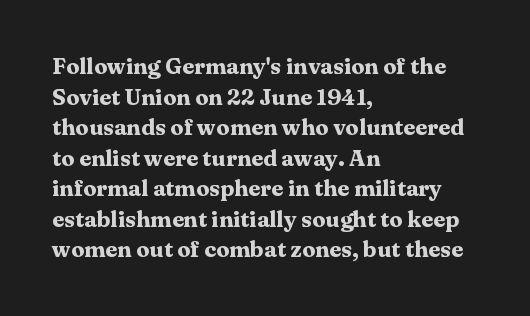
The image shows 22 px bold type, upright; set left-aligned, normal line spacing (1.39x), normal letter spacing, not underlined.
